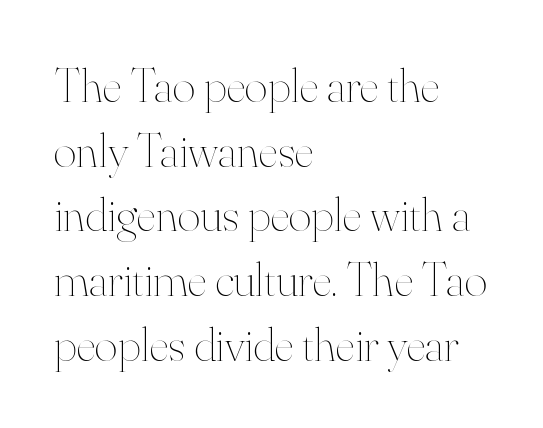
{"italic": "no", "bold": "no", "weight": "thin", "width": "normal", "stroke_contrast": "high", "x_height": "small", "monospaced": "no", "underline": "no", "align": "left", "line_spacing": "normal", "line_spacing_ratio": 1.32, "letter_spacing": "normal", "letter_spacing_em": 0.0, "glyph_px": 49}
